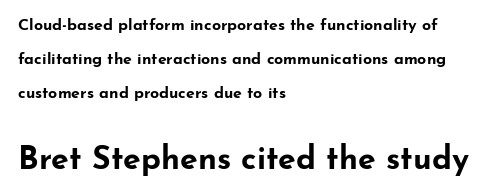
{"serif": "no", "italic": "no", "bold": "yes", "weight": "bold", "width": "wide", "stroke_contrast": "low", "x_height": "small", "monospaced": "no", "underline": "no", "align": "left", "line_spacing": "loose", "line_spacing_ratio": 2.11, "letter_spacing": "normal", "letter_spacing_em": 0.0, "larger_block": "second", "size_ratio": 2.0, "glyph_px": 32}
